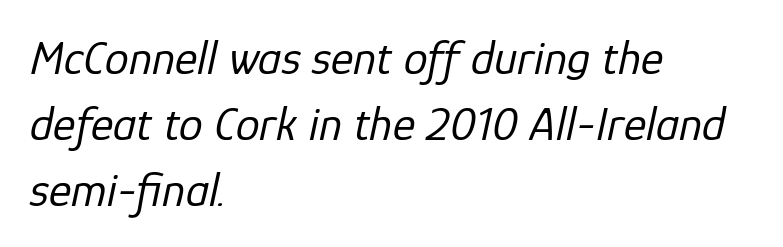
{"italic": "yes", "lean": "right", "slant_degrees": 12, "bold": "no", "weight": "regular", "width": "normal", "stroke_contrast": "low", "x_height": "medium", "monospaced": "no", "underline": "no", "align": "left", "line_spacing": "normal", "line_spacing_ratio": 1.37, "letter_spacing": "normal", "letter_spacing_em": 0.0, "glyph_px": 48}
